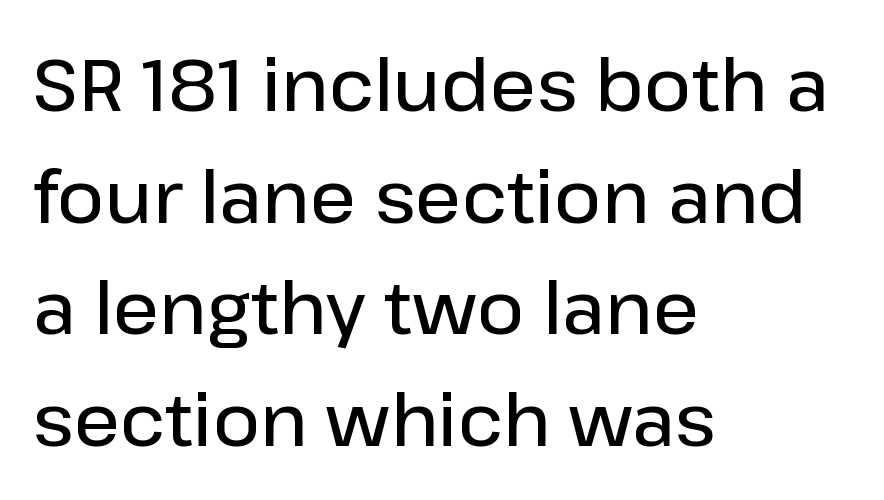
Ascenders rise straight up at ninety degrees. Bare-footed words on every line. Short and long lines alike share a common starting point at left. Do the characters align in a grid? No, the font is proportional.
